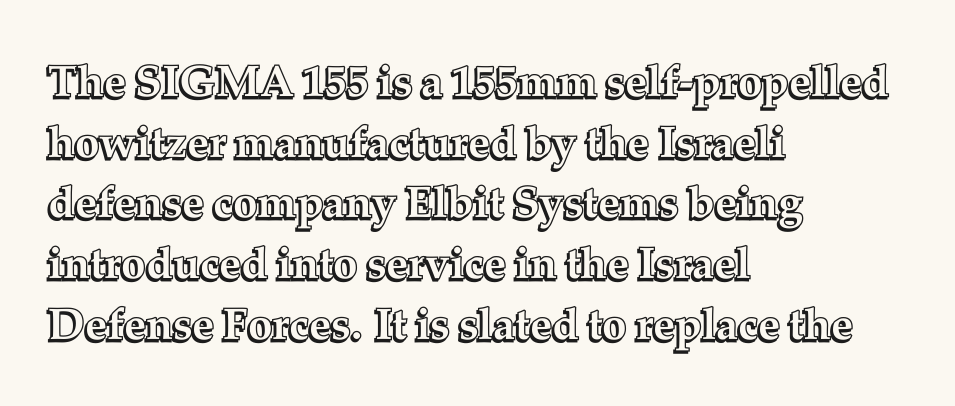
The image shows 44 px text type, upright; set left-aligned, normal line spacing (1.38x), normal letter spacing, not underlined; a medium x-height.
